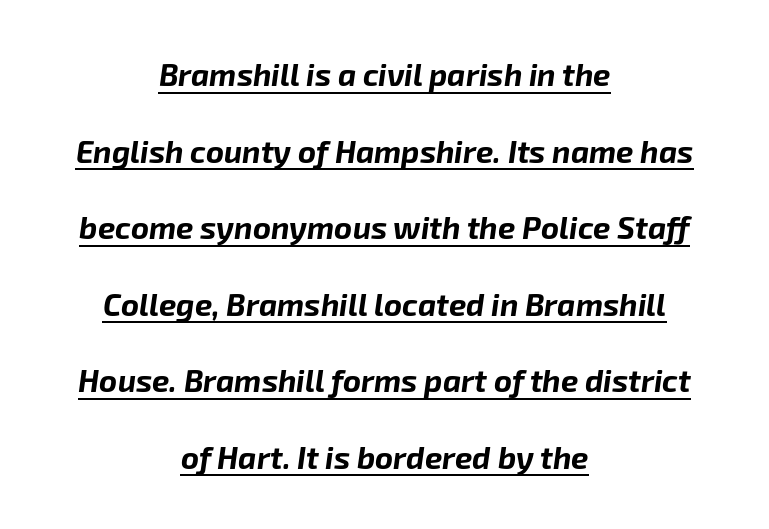
The image shows 31 px bold type, italic (leaning right); set centered, loose line spacing (2.47x), normal letter spacing, underlined; low stroke contrast and a medium x-height.
